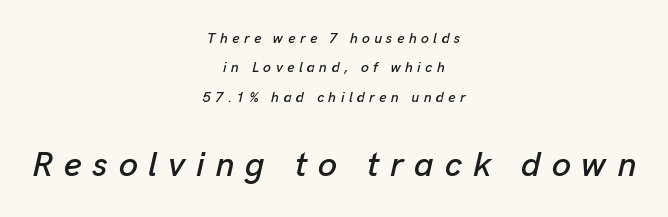
Q: Is the text italic (slanted)? A: Yes, it leans right by about 13 degrees.
Q: Is the text underlined? A: No.
Q: How is the paragraph aligned? A: Centered.
Q: Is the spacing between letters normal or unusually wide? A: Unusually wide.
Q: Is the spacing between lines tight, normal or loose? A: Loose.
Q: Which block of text is set in a larger size, the first (top) or the second (bottom)? A: The second (bottom) one.
Q: Width (condensed, normal, or wide)? A: Normal.
Q: Stroke contrast? A: Low.
Q: x-height? A: Medium.
Q: Monospaced? A: No.
